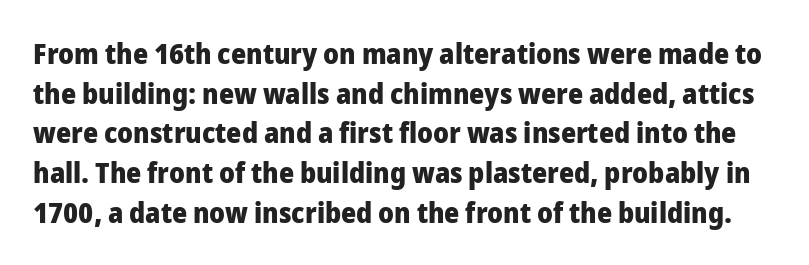
Q: Is the text bold? A: Yes.
Q: Is the text italic (slanted)? A: No, it is upright.
Q: Is the typeface a serif or a sans-serif typeface? A: Sans-serif.
Q: Is the text underlined? A: No.
Q: Is the spacing between letters normal or unusually wide? A: Normal.
Q: Is the spacing between lines tight, normal or loose? A: Normal.
Q: Width (condensed, normal, or wide)? A: Normal.
Q: Stroke contrast? A: Low.
Q: x-height? A: Medium.
Q: Monospaced? A: No.
